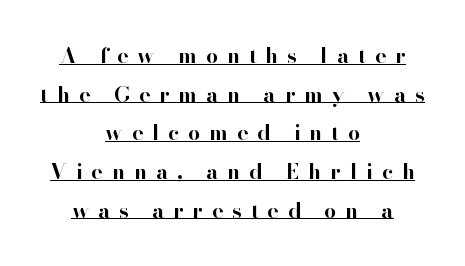
Posture: vertical. The horizontal fit of the characters is loose and conspicuously gappy. A continuous stroke trails under the words, as in a hyperlink. A centered setting, common on invitations and titles, is used for this passage. The passage shown is emphatically bold.
